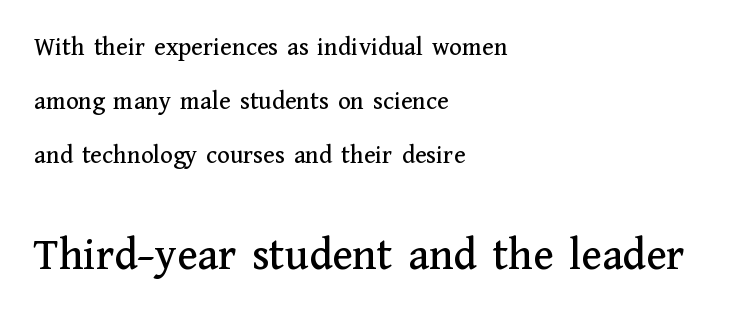
The image shows 46 px serif type, upright; set left-aligned, loose line spacing (2.08x), normal letter spacing, not underlined; the second (bottom) block is 1.77x larger; medium stroke contrast and a medium x-height.
